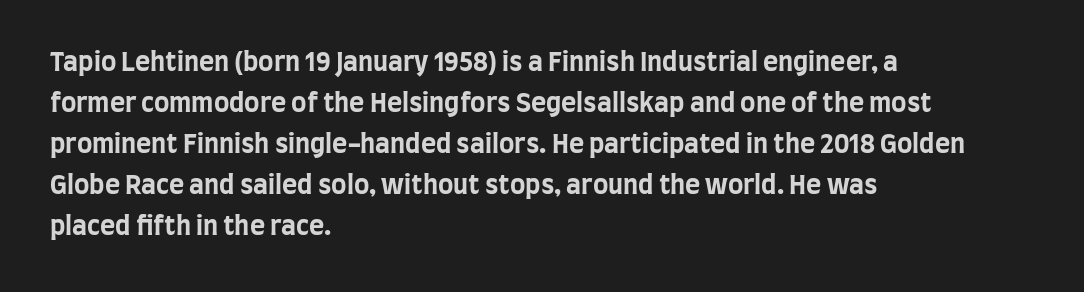
Q: Is the text bold? A: Yes.
Q: Is the text italic (slanted)? A: No, it is upright.
Q: Is the text underlined? A: No.
Q: How is the paragraph aligned? A: Left-aligned.
Q: Is the spacing between letters normal or unusually wide? A: Normal.
Q: Is the spacing between lines tight, normal or loose? A: Normal.
